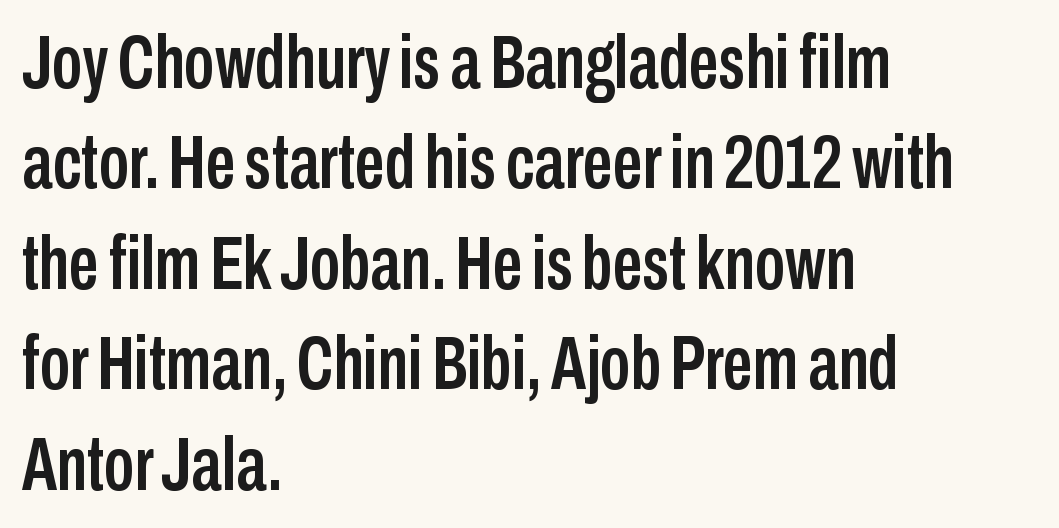
{"serif": "no", "italic": "no", "width": "condensed", "stroke_contrast": "low", "x_height": "medium", "monospaced": "no", "underline": "no", "align": "left", "line_spacing": "normal", "line_spacing_ratio": 1.34, "letter_spacing": "normal", "letter_spacing_em": 0.0, "glyph_px": 75}
